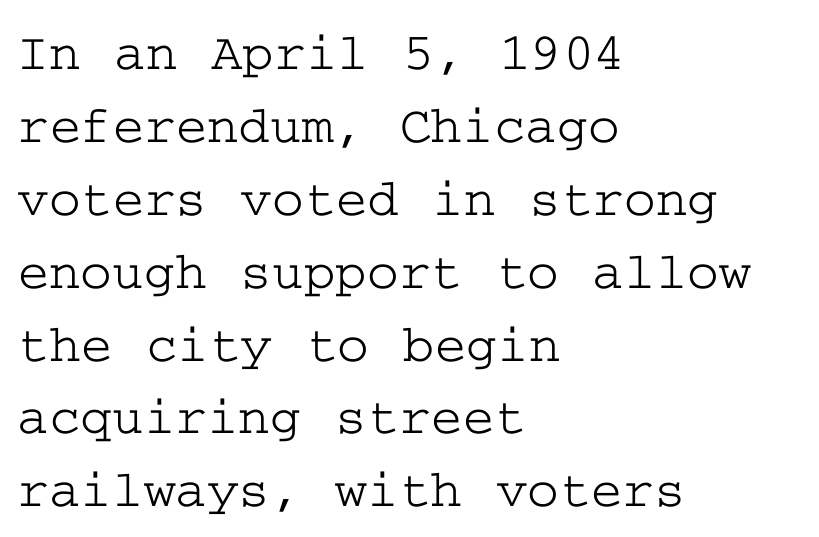
{"serif": "yes", "italic": "no", "width": "wide", "stroke_contrast": "low", "x_height": "medium", "underline": "no", "align": "left", "line_spacing": "normal", "line_spacing_ratio": 1.35, "letter_spacing": "normal", "letter_spacing_em": 0.0, "glyph_px": 54}
